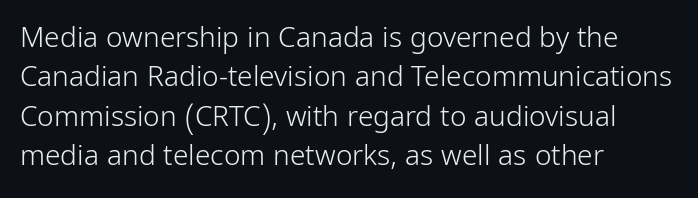
Bold? No — there's no thickening of the strokes. This is the regular roman posture of the typeface. A typesetter would call this zero additional tracking. Quick note: underline off. Line beginnings align vertically; line endings do not.
